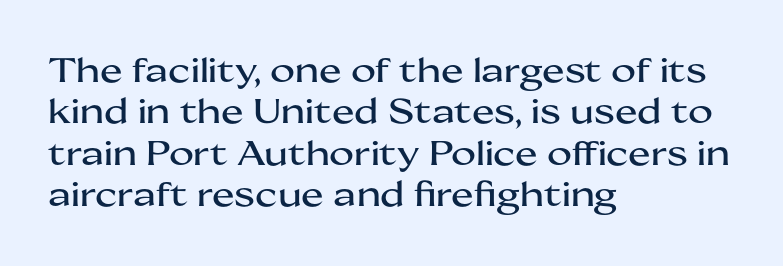
The image shows 34 px wide type, upright; set left-aligned, line spacing 1.22x, normal letter spacing, not underlined; medium stroke contrast and a medium x-height.
